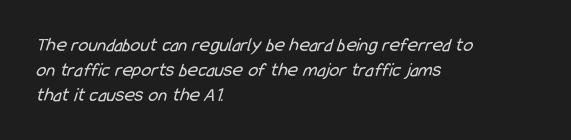
The setting favours the left margin, as ordinary paragraphs usually do. The zone under the glyphs is completely vacant. Weight: not bold — regular or lighter. Glyph-to-glyph distance matches everyday printed text.
